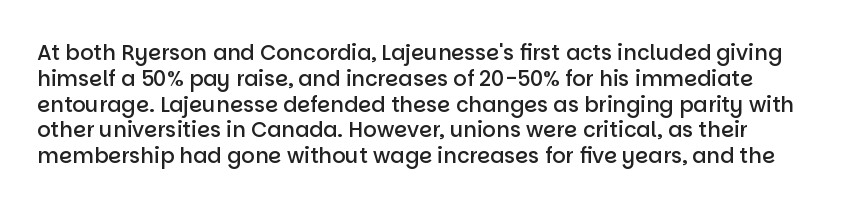
Q: Is the text bold? A: Semi-bold.
Q: Is the text italic (slanted)? A: No, it is upright.
Q: Is the text underlined? A: No.
Q: Is the spacing between letters normal or unusually wide? A: Normal.
